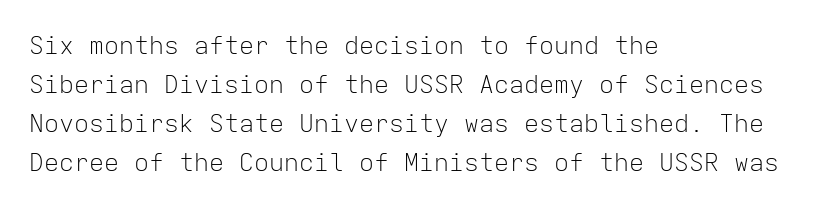
The image shows 25 px text type, upright; set left-aligned, normal line spacing (1.56x), normal letter spacing, not underlined.
